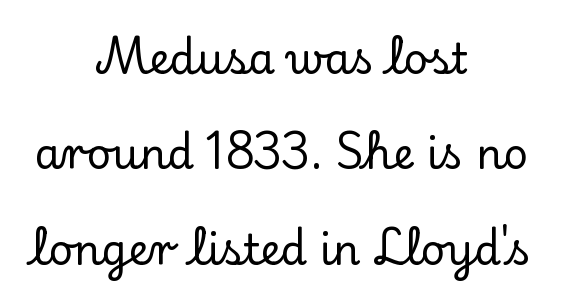
The letters stand straight up with perfectly vertical stems. Words float on clear page, feet unadorned. Students, note that the glyphs here touch the page at normal intervals. Rows of type keep a wide berth in the vertical direction.
